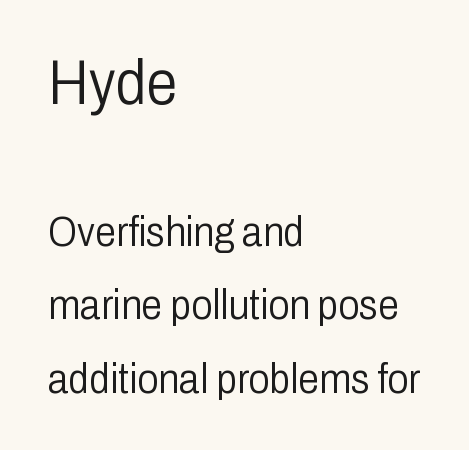
Q: Is the text bold? A: No.
Q: Is the text italic (slanted)? A: No, it is upright.
Q: Is the typeface a serif or a sans-serif typeface? A: Sans-serif.
Q: Is the text underlined? A: No.
Q: How is the paragraph aligned? A: Left-aligned.
Q: Is the spacing between letters normal or unusually wide? A: Normal.
Q: Which block of text is set in a larger size, the first (top) or the second (bottom)? A: The first (top) one.
Q: Width (condensed, normal, or wide)? A: Condensed.
Q: Stroke contrast? A: Low.
Q: x-height? A: Medium.
Q: Monospaced? A: No.
